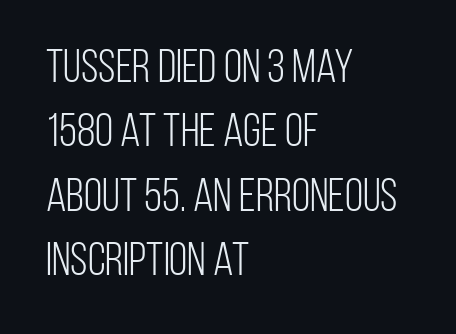
Q: Is the text bold? A: No.
Q: Is the text italic (slanted)? A: No, it is upright.
Q: Is the typeface a serif or a sans-serif typeface? A: Sans-serif.
Q: Is the text underlined? A: No.
Q: How is the paragraph aligned? A: Left-aligned.
Q: Is the spacing between letters normal or unusually wide? A: Normal.
Q: Is the spacing between lines tight, normal or loose? A: Normal.
Q: Width (condensed, normal, or wide)? A: Condensed.
Q: Stroke contrast? A: Low.
Q: x-height? A: Large.
Q: Monospaced? A: No.
